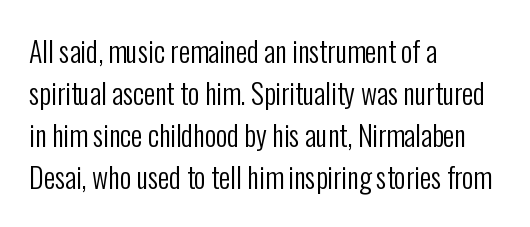
Line starts are locked; line ends wander. Ink coverage per letter is moderate at most. Look at the tracking — it's just the regular setting, nothing added. Summary of vertical rhythm: regular, with standard interline spacing.
